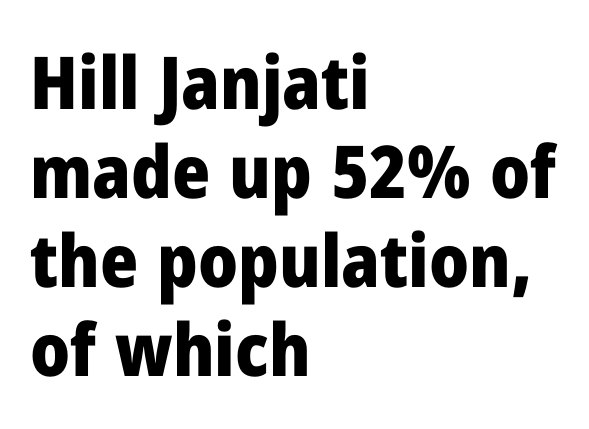
The image shows 73 px heavy sans-serif type, upright; set left-aligned, line spacing 1.22x, normal letter spacing, not underlined; low stroke contrast and a medium x-height.
